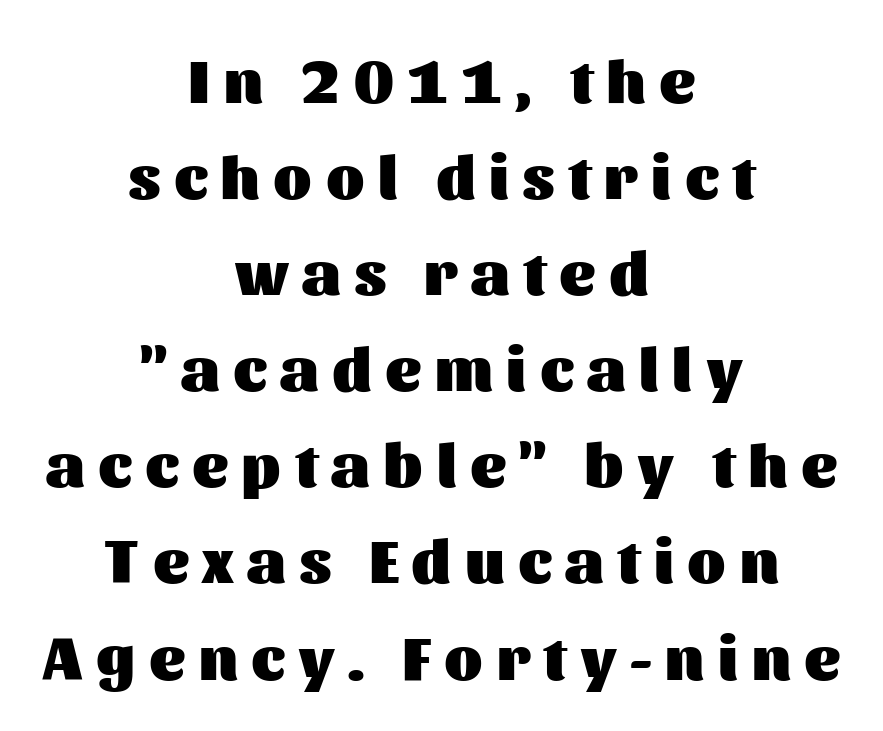
Q: Is the text bold? A: Yes.
Q: Is the text italic (slanted)? A: No, it is upright.
Q: Is the typeface a serif or a sans-serif typeface? A: Sans-serif.
Q: Is the text underlined? A: No.
Q: How is the paragraph aligned? A: Centered.
Q: Is the spacing between letters normal or unusually wide? A: Unusually wide.
Q: Is the spacing between lines tight, normal or loose? A: Normal.
Q: Width (condensed, normal, or wide)? A: Normal.
Q: Stroke contrast? A: Medium.
Q: x-height? A: Medium.
Q: Monospaced? A: No.
